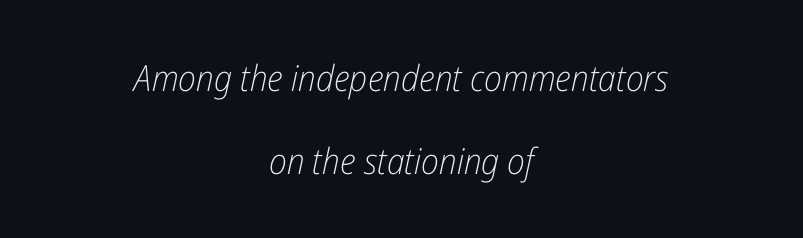
The image shows 36 px light, condensed type, italic (leaning right); set centered, loose line spacing (2.31x), normal letter spacing, not underlined; low stroke contrast and a medium x-height.
